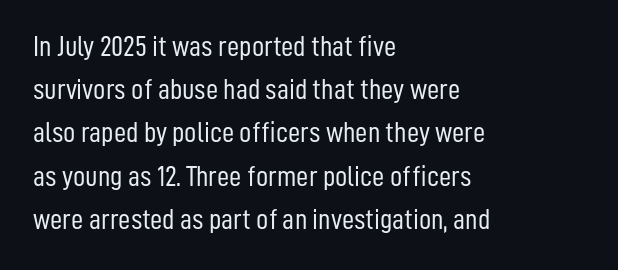
{"serif": "no", "italic": "no", "bold": "no", "weight": "light", "width": "condensed", "stroke_contrast": "low", "x_height": "medium", "monospaced": "no", "underline": "no", "align": "left", "line_spacing": "normal", "line_spacing_ratio": 1.44, "letter_spacing": "normal", "letter_spacing_em": 0.0, "glyph_px": 30}
